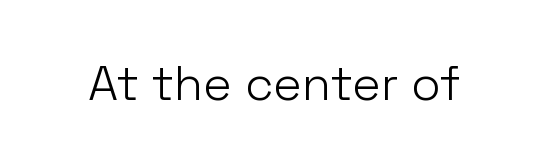
The image shows 48 px light sans-serif type, upright; set normal letter spacing, not underlined; low stroke contrast and a medium x-height.
